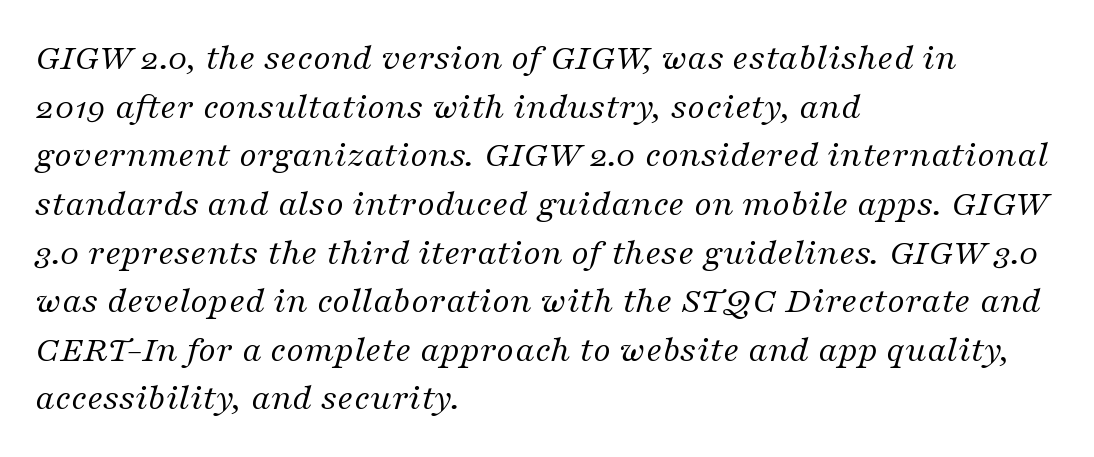
Q: Is the text bold? A: No.
Q: Is the text italic (slanted)? A: Yes, it leans right by about 16 degrees.
Q: Is the typeface a serif or a sans-serif typeface? A: Serif.
Q: Is the text underlined? A: No.
Q: How is the paragraph aligned? A: Left-aligned.
Q: Is the spacing between letters normal or unusually wide? A: Normal.
Q: Is the spacing between lines tight, normal or loose? A: Normal.
Q: Width (condensed, normal, or wide)? A: Normal.
Q: Stroke contrast? A: Medium.
Q: x-height? A: Medium.
Q: Monospaced? A: No.
